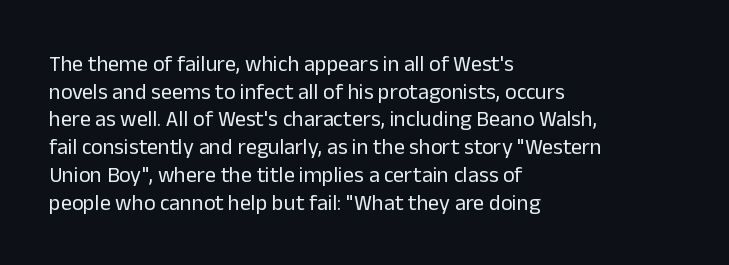
The typeface has the unassuming heft of standard copy or less. Vertical strokes here are truly vertical. A clean baseline with only descenders dipping below it. Default kerning and tracking; the words read as compact shapes.
